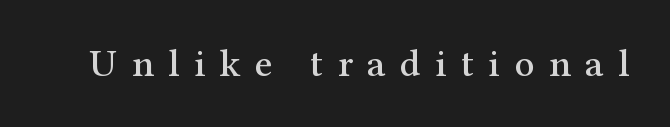
The image shows 39 px serif type, upright; set unusually wide letter spacing (+0.37 em), not underlined; medium stroke contrast and a medium x-height.
